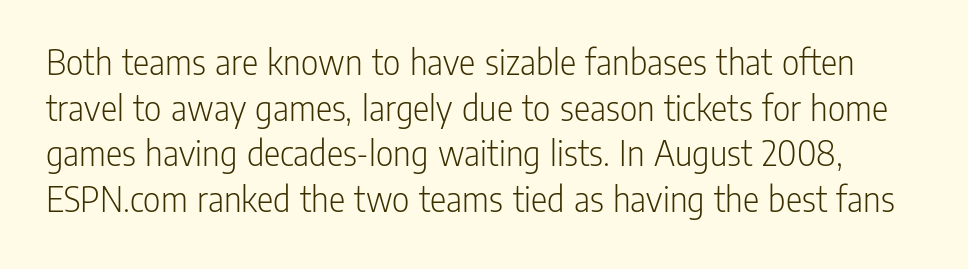
In terms of posture, this sample is upright. Clear beneath every line of the passage. The font sits on the lighter half of the weight spectrum, regular included. These lines are rendered in a variable-pitch font. The characters display no serif detailing; their extremities are plain. Spacing between characters is what you'd get straight out of the box.
